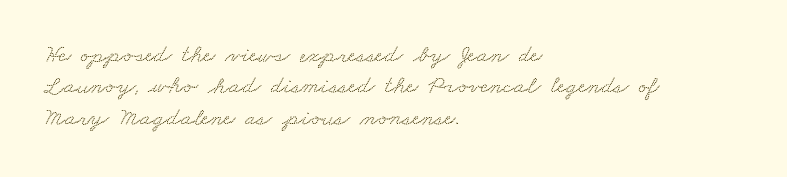
Casual observation: everything's shoved over to the left. Unmarked baselines from the first word to the last. Nobody touched the tracking dial on this one. Horizontal bands of white between lines are of average thickness.
